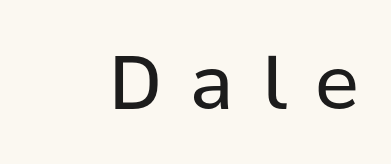
The image shows 74 px regular-weight sans-serif type, upright; set unusually wide letter spacing (+0.39 em), not underlined; low stroke contrast and a medium x-height.
